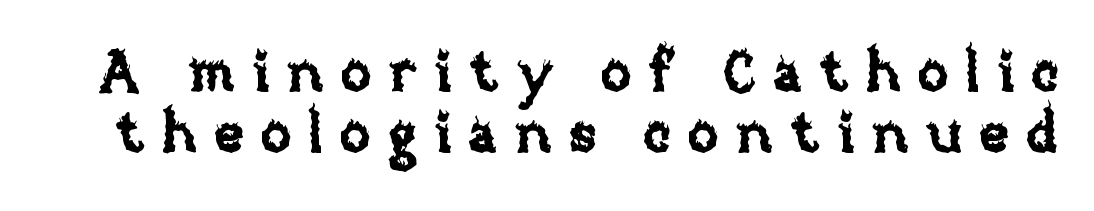
Q: Is the text italic (slanted)? A: No, it is upright.
Q: Is the text underlined? A: No.
Q: Is the spacing between letters normal or unusually wide? A: Unusually wide.
Q: Is the spacing between lines tight, normal or loose? A: Tight.
Q: Width (condensed, normal, or wide)? A: Normal.
Q: Stroke contrast? A: Low.
Q: x-height? A: Large.
Q: Monospaced? A: No.
